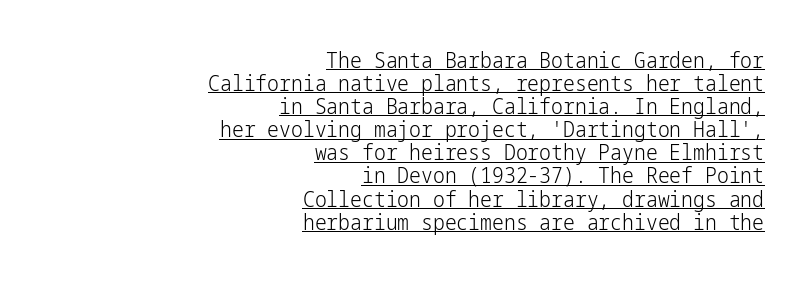
The rag falls on the left side of this text block. You can see a thin bar hugging the bottom of the glyphs. In terms of posture, this sample is upright. The face used here is rendered with its standard letterfit. A quiet, ordinary-to-light weight characterises the typeface. How would I describe the line gaps? Narrow and economical.
